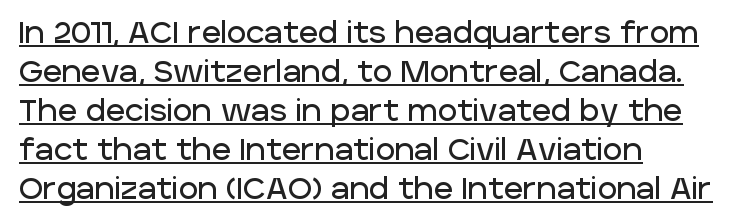
{"serif": "no", "italic": "no", "width": "normal", "stroke_contrast": "low", "x_height": "large", "monospaced": "no", "underline": "yes", "align": "left", "line_spacing": "normal", "line_spacing_ratio": 1.3, "letter_spacing": "normal", "letter_spacing_em": 0.0, "glyph_px": 30}
